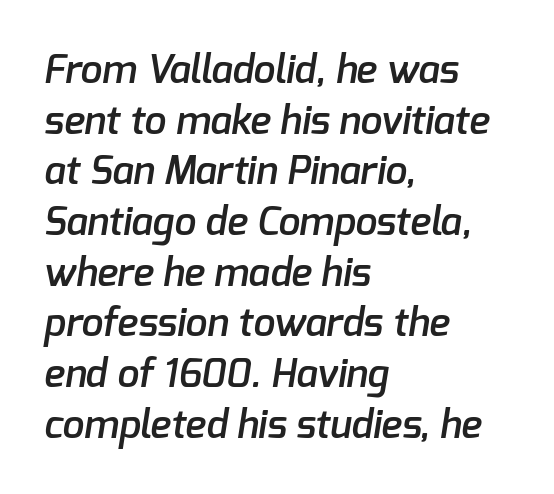
The image shows 39 px semibold sans-serif type; set left-aligned, normal line spacing (1.3x), normal letter spacing, not underlined; low stroke contrast and a medium x-height.
